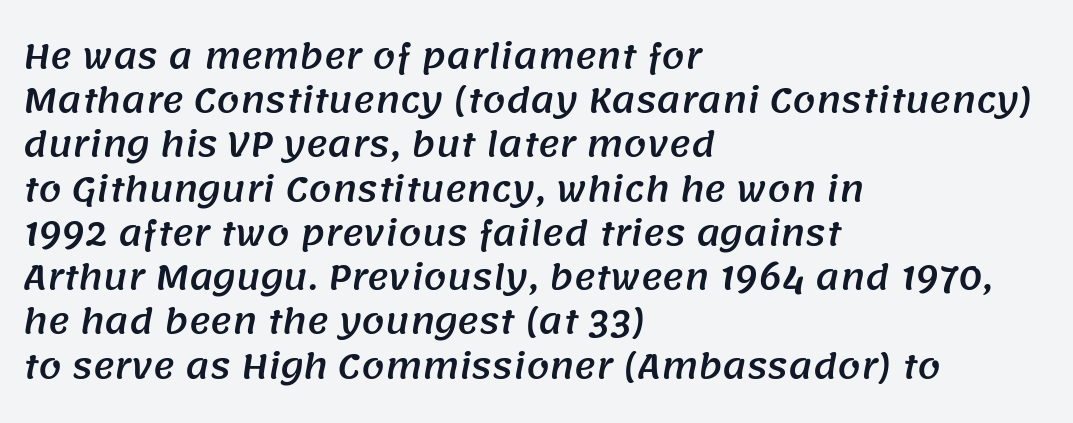
Q: Is the typeface a serif or a sans-serif typeface? A: Sans-serif.
Q: Is the text underlined? A: No.
Q: How is the paragraph aligned? A: Left-aligned.
Q: Is the spacing between letters normal or unusually wide? A: Normal.
Q: Is the spacing between lines tight, normal or loose? A: Normal.
Q: Width (condensed, normal, or wide)? A: Normal.
Q: Stroke contrast? A: Medium.
Q: x-height? A: Large.
Q: Monospaced? A: No.
